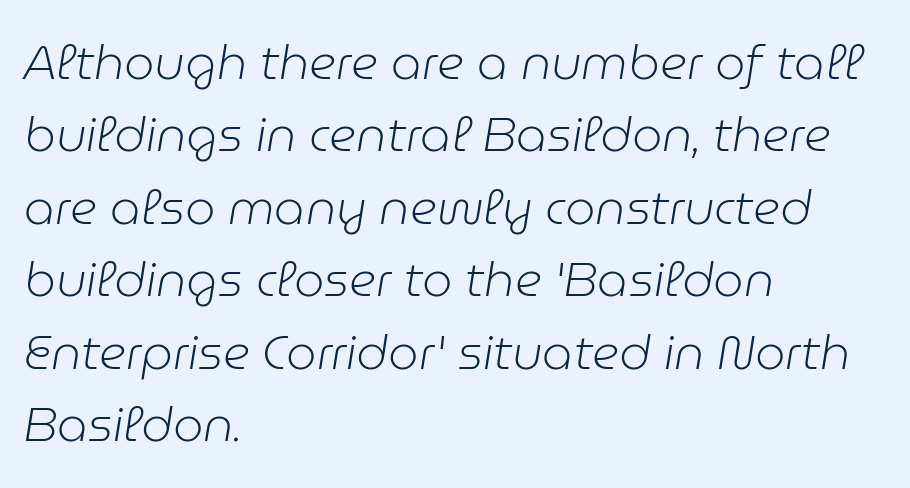
Q: Is the text bold? A: No.
Q: Is the text italic (slanted)? A: Yes, it leans right by about 9 degrees.
Q: Is the text underlined? A: No.
Q: How is the paragraph aligned? A: Left-aligned.
Q: Is the spacing between letters normal or unusually wide? A: Normal.
Q: Is the spacing between lines tight, normal or loose? A: Normal.
Q: Width (condensed, normal, or wide)? A: Normal.
Q: Stroke contrast? A: Low.
Q: x-height? A: Medium.
Q: Monospaced? A: No.
